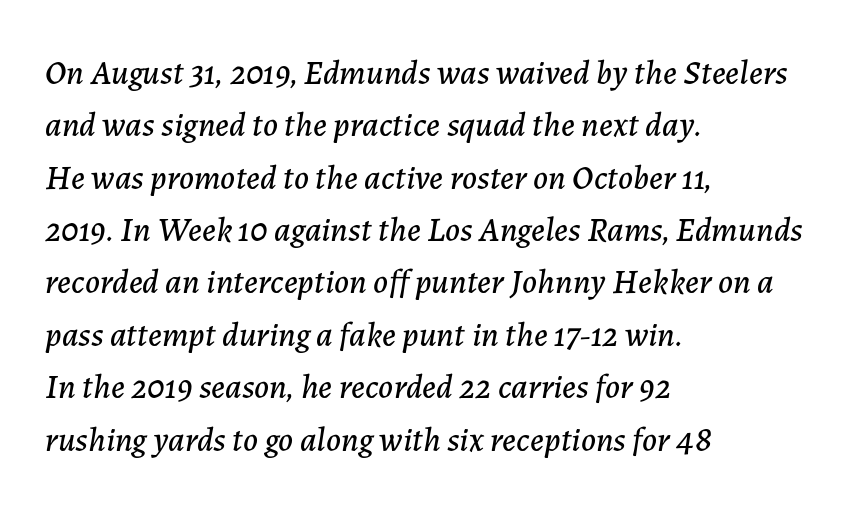
Q: Is the text italic (slanted)? A: Yes, it leans right by about 7 degrees.
Q: Is the text underlined? A: No.
Q: How is the paragraph aligned? A: Left-aligned.
Q: Is the spacing between letters normal or unusually wide? A: Normal.
Q: Is the spacing between lines tight, normal or loose? A: Normal.
Q: Width (condensed, normal, or wide)? A: Normal.
Q: Stroke contrast? A: Low.
Q: x-height? A: Medium.
Q: Monospaced? A: No.
